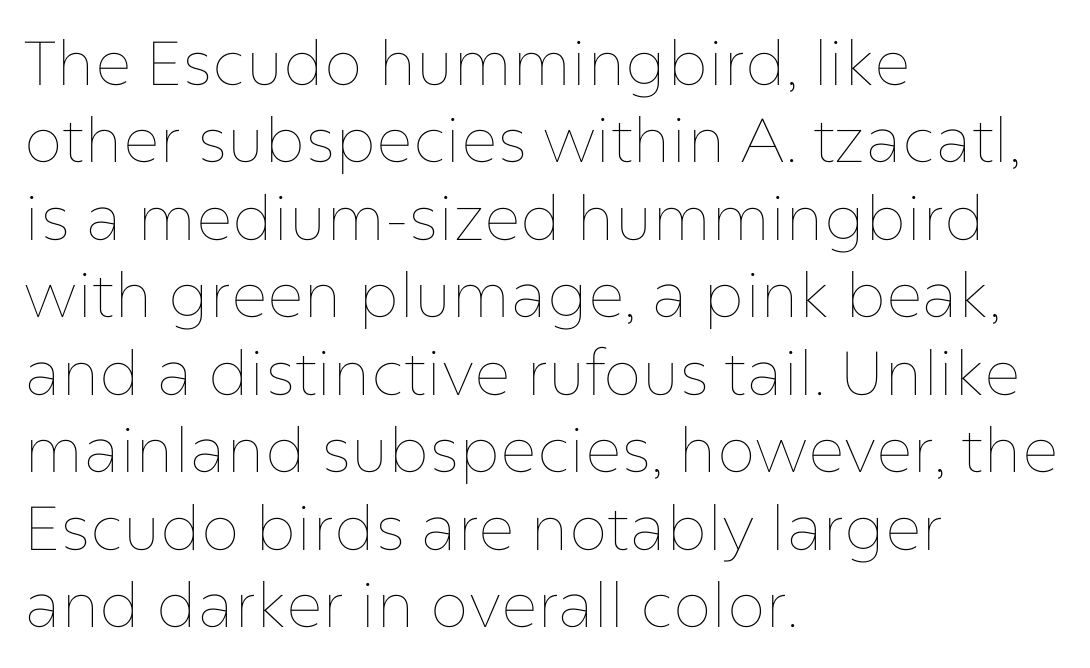
{"italic": "no", "bold": "no", "weight": "thin", "width": "normal", "stroke_contrast": "low", "x_height": "medium", "monospaced": "no", "underline": "no", "align": "left", "line_spacing": "normal", "line_spacing_ratio": 1.25, "letter_spacing": "normal", "letter_spacing_em": 0.0, "glyph_px": 62}
